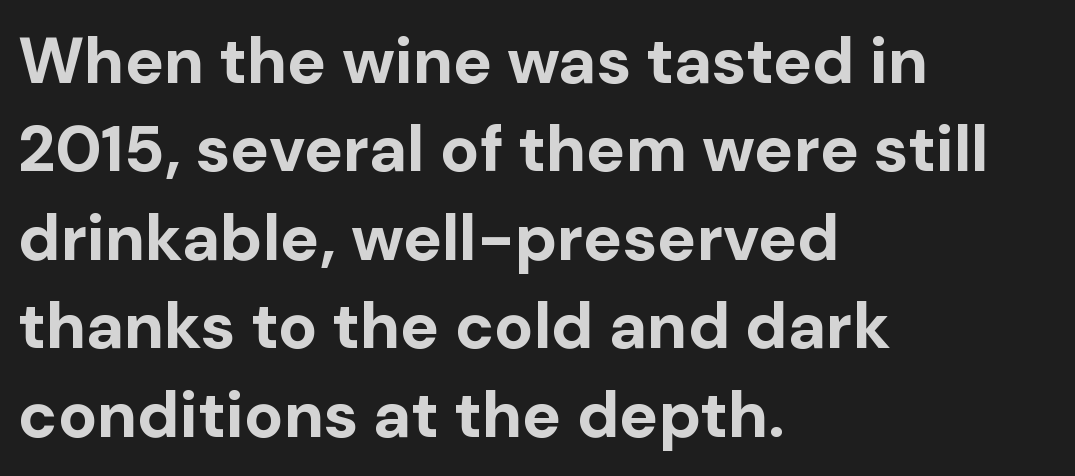
Q: Is the text bold? A: Yes.
Q: Is the text italic (slanted)? A: No, it is upright.
Q: Is the typeface a serif or a sans-serif typeface? A: Sans-serif.
Q: Is the text underlined? A: No.
Q: How is the paragraph aligned? A: Left-aligned.
Q: Is the spacing between letters normal or unusually wide? A: Normal.
Q: Is the spacing between lines tight, normal or loose? A: Normal.
Q: Width (condensed, normal, or wide)? A: Normal.
Q: Stroke contrast? A: Low.
Q: x-height? A: Medium.
Q: Monospaced? A: No.
